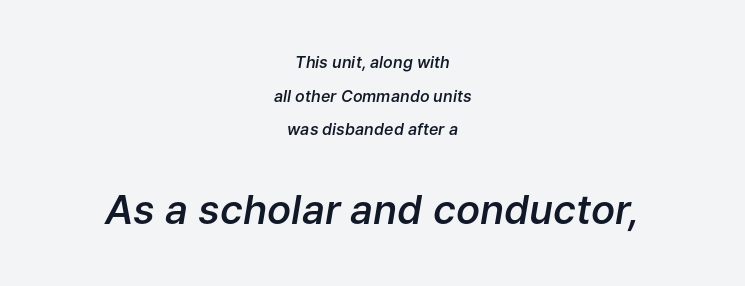
{"italic": "yes", "lean": "right", "slant_degrees": 9, "bold": "semi", "weight": "semibold", "width": "normal", "stroke_contrast": "low", "x_height": "medium", "monospaced": "no", "underline": "no", "align": "center", "line_spacing": "loose", "line_spacing_ratio": 2.1, "letter_spacing": "normal", "letter_spacing_em": 0.0, "larger_block": "second", "size_ratio": 2.5, "glyph_px": 40}
